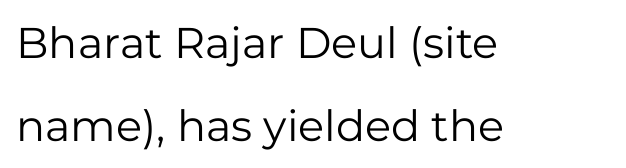
{"serif": "no", "italic": "no", "bold": "no", "weight": "regular", "width": "normal", "stroke_contrast": "low", "x_height": "medium", "monospaced": "no", "underline": "no", "align": "left", "line_spacing": "loose", "line_spacing_ratio": 1.92, "letter_spacing": "normal", "letter_spacing_em": 0.0, "glyph_px": 43}
